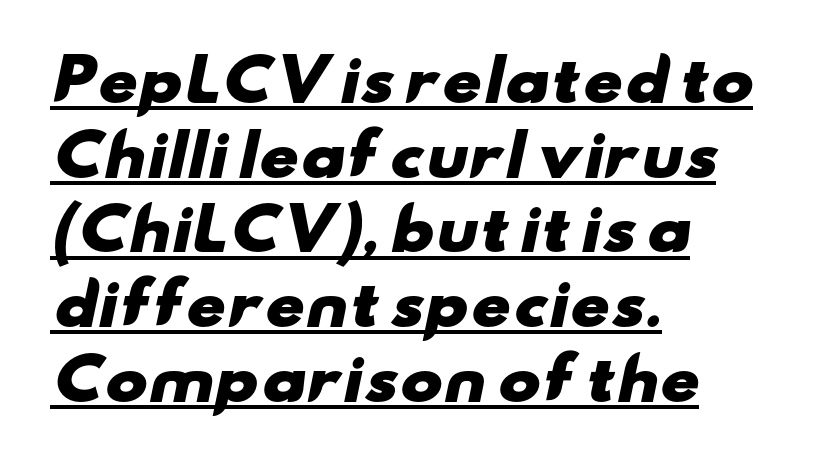
The image shows 57 px heavy, wide sans-serif type; set left-aligned, normal line spacing (1.31x), normal letter spacing, underlined; low stroke contrast and a small x-height.
